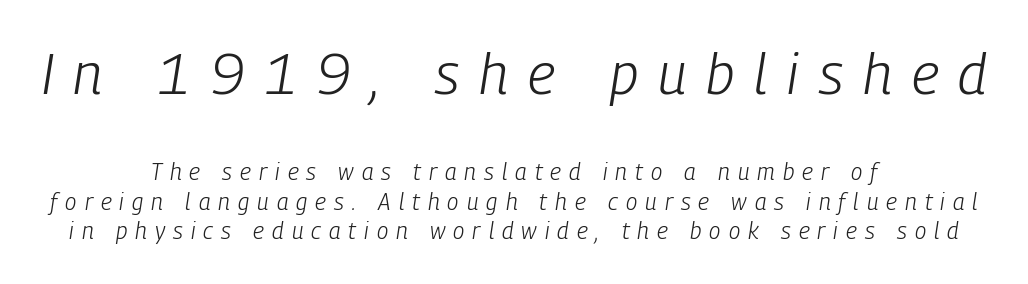
The image shows 57 px light, condensed type, italic (leaning right); set centered, normal line spacing (1.29x), unusually wide letter spacing (+0.35 em), not underlined; the first (top) block is 2.48x larger; low stroke contrast and a medium x-height.
